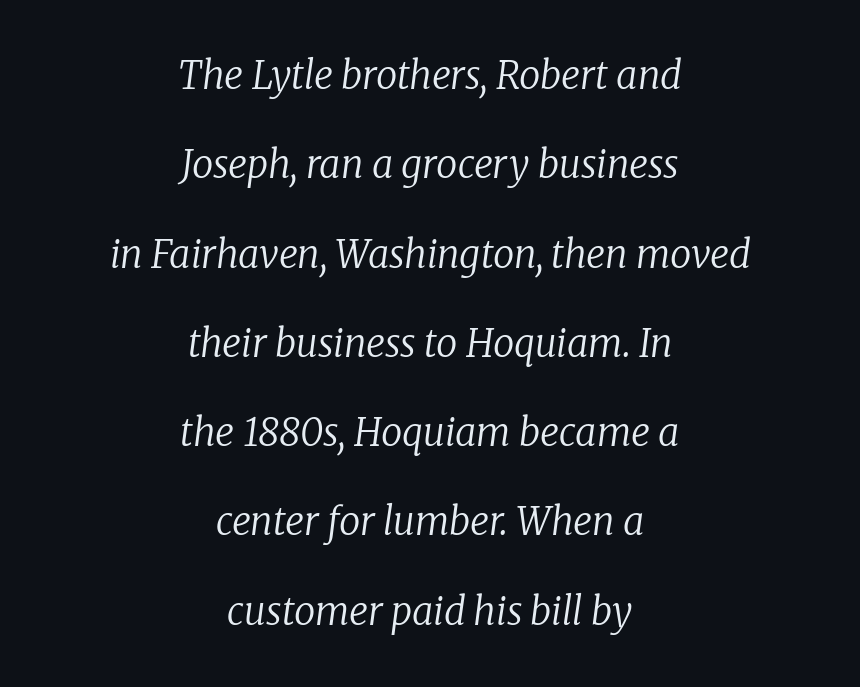
The characters are drawn with everyday or finer stroke widths. The letterforms sit shoulder to shoulder at normal distance. Regarding leading, the lines here are spaced well apart. This sample is center-justified, so both line endings float freely.
